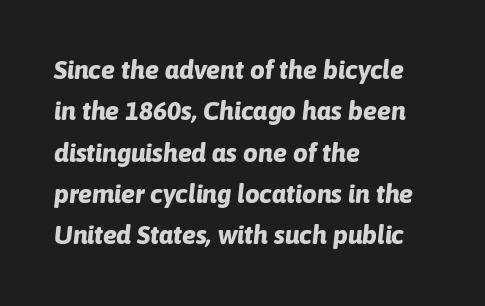
{"italic": "yes", "lean": "right", "slant_degrees": 6, "bold": "yes", "underline": "no", "align": "left", "line_spacing": "normal", "line_spacing_ratio": 1.59, "letter_spacing": "normal", "letter_spacing_em": 0.0, "glyph_px": 26}
